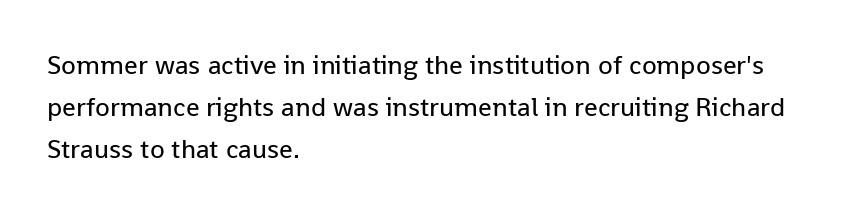
The image shows 27 px text type, upright; set left-aligned, normal line spacing (1.56x), normal letter spacing, not underlined.
